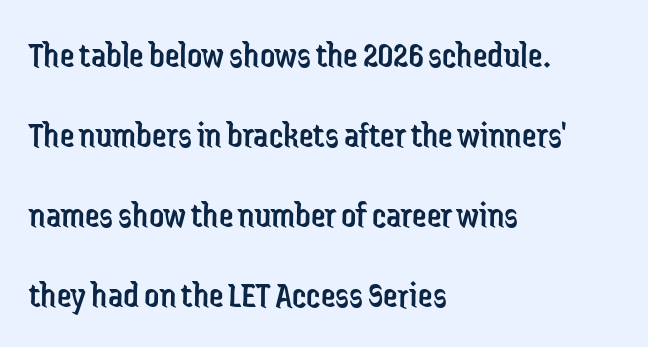
Tracking here is standard; glyphs follow each other at the usual distance. The axis of the letterforms is exactly vertical. Anything drawn beneath the words? Only blank space. The rendering shows plain stroke endings on the letterforms — a sans-serif design.
